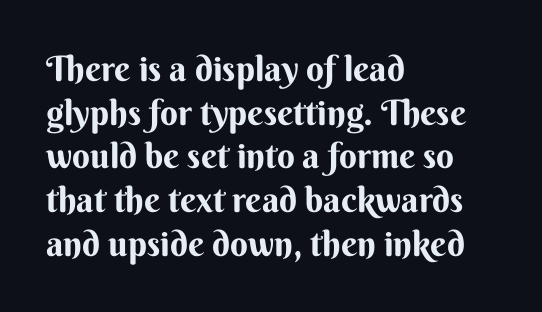
Q: Is the text bold? A: Yes.
Q: Is the text italic (slanted)? A: No, it is upright.
Q: Is the typeface a serif or a sans-serif typeface? A: Sans-serif.
Q: Is the text underlined? A: No.
Q: How is the paragraph aligned? A: Left-aligned.
Q: Is the spacing between letters normal or unusually wide? A: Normal.
Q: Is the spacing between lines tight, normal or loose? A: Normal.
Q: Width (condensed, normal, or wide)? A: Normal.
Q: Stroke contrast? A: Medium.
Q: x-height? A: Small.
Q: Monospaced? A: No.
